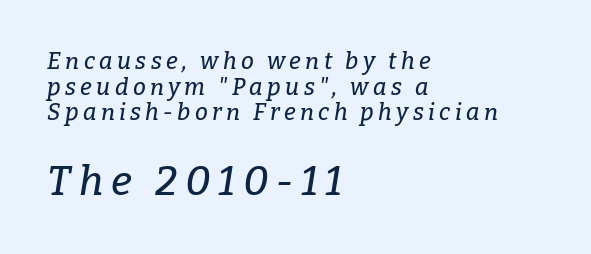
The image shows 41 px serif type, italic (leaning right); set left-aligned, tight line spacing (1.11x), not underlined; the second (bottom) block is 1.78x larger; low stroke contrast and a medium x-height.
